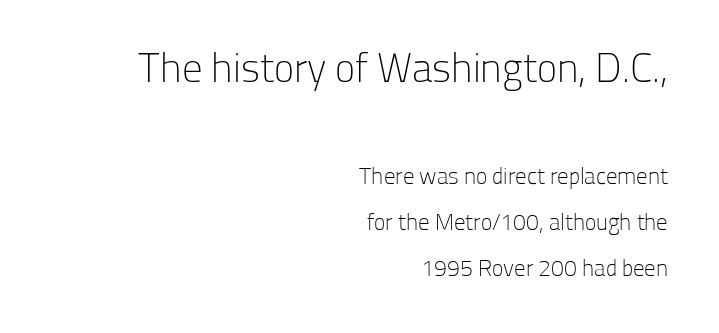
{"serif": "no", "italic": "no", "bold": "no", "weight": "light", "width": "normal", "stroke_contrast": "low", "x_height": "medium", "monospaced": "no", "underline": "no", "align": "right", "line_spacing": "loose", "line_spacing_ratio": 2.0, "letter_spacing": "normal", "letter_spacing_em": 0.0, "larger_block": "first", "size_ratio": 1.78, "glyph_px": 41}
